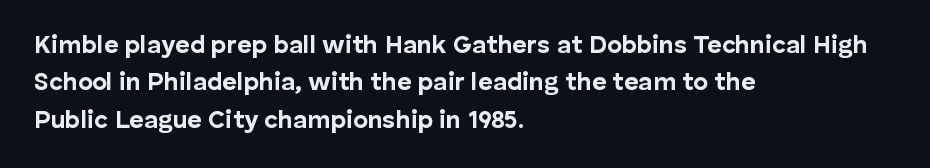
The image shows 25 px bold type, upright; set left-aligned, normal line spacing (1.5x), normal letter spacing, not underlined.
